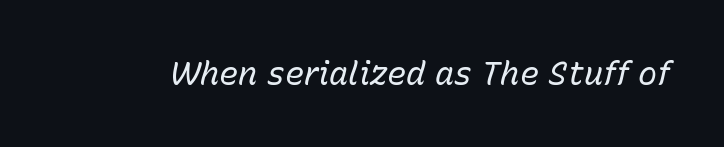
{"italic": "yes", "lean": "right", "slant_degrees": 15, "bold": "no", "weight": "regular", "width": "normal", "stroke_contrast": "low", "x_height": "medium", "monospaced": "no", "underline": "no", "letter_spacing": "normal", "letter_spacing_em": 0.0, "glyph_px": 32}
